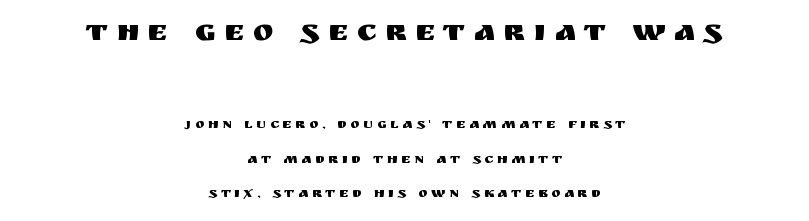
The image shows 31 px sans-serif type, upright; set centered, loose line spacing (2.44x), unusually wide letter spacing (+0.26 em), not underlined; the first (top) block is 2.21x larger; medium stroke contrast and a large x-height.
